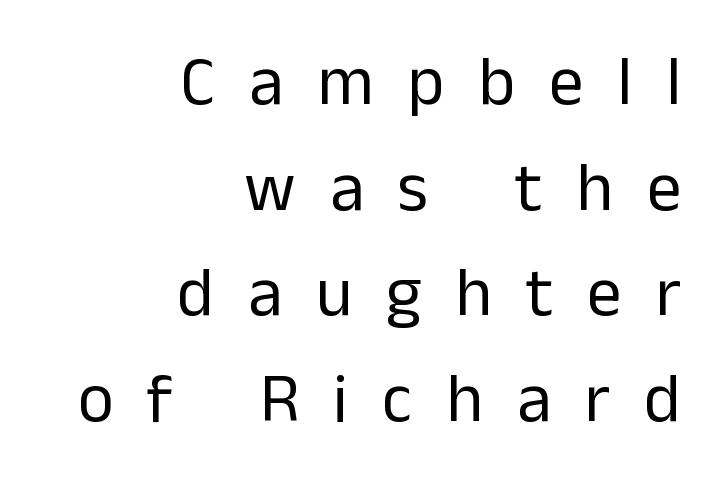
The image shows 69 px regular-weight sans-serif type, upright; set right-aligned, normal line spacing (1.53x), unusually wide letter spacing (+0.49 em), not underlined; low stroke contrast and a medium x-height.
